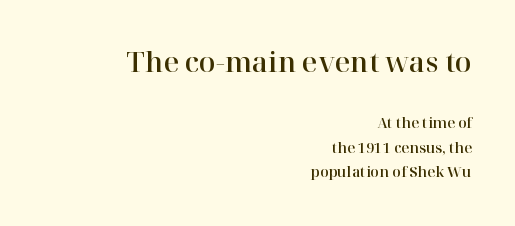
Words float on clear page, feet unadorned. When letters stand straight like this, we call the style roman or upright. Glyph-to-glyph distance matches everyday printed text. Casual observation: everything's shoved over to the right. Larger block? The one above; the one below is distinctly smaller.
